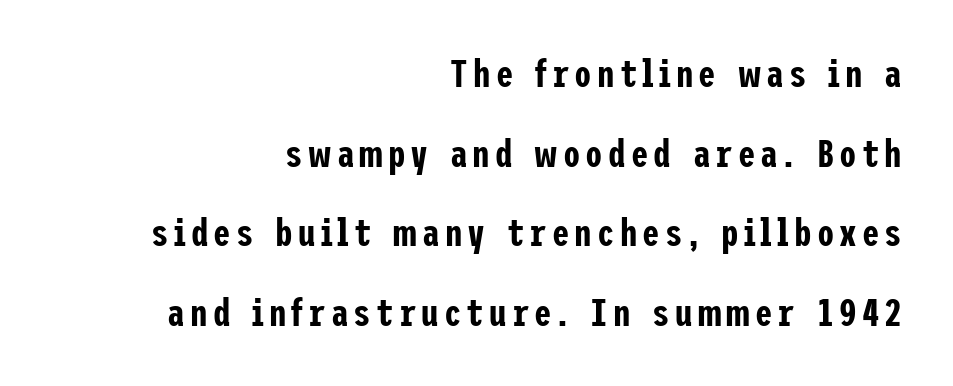
Q: Is the text italic (slanted)? A: No, it is upright.
Q: Is the typeface a serif or a sans-serif typeface? A: Sans-serif.
Q: Is the text underlined? A: No.
Q: How is the paragraph aligned? A: Right-aligned.
Q: Is the spacing between lines tight, normal or loose? A: Loose.
Q: Width (condensed, normal, or wide)? A: Condensed.
Q: Stroke contrast? A: Low.
Q: x-height? A: Medium.
